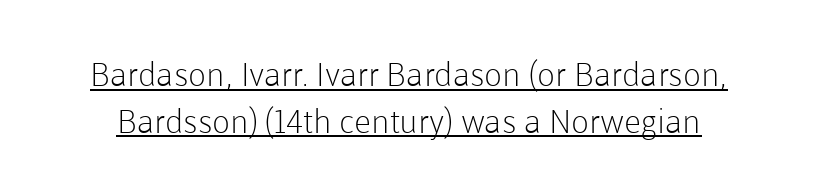
Heaviness? Minimal to ordinary, like unemphasized prose. Compared with typical paragraphs, the rows here are spaced about the same. Underlining? Definitely there. This rendering employs a face without finishing strokes, i.e., a sans-serif. Is the letter spacing exaggerated? No — it looks like the ordinary default. When letters stand straight like this, we call the style roman or upright.
